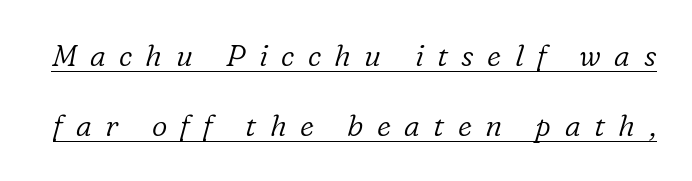
The image shows 30 px light serif type, italic (leaning right); set loose line spacing (2.34x), unusually wide letter spacing (+0.45 em), underlined; low stroke contrast and a medium x-height.
